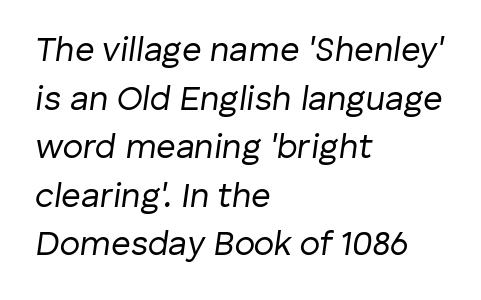
The image shows 34 px regular-weight type, italic (leaning right); set left-aligned, normal line spacing (1.43x), normal letter spacing, not underlined; low stroke contrast and a medium x-height.
